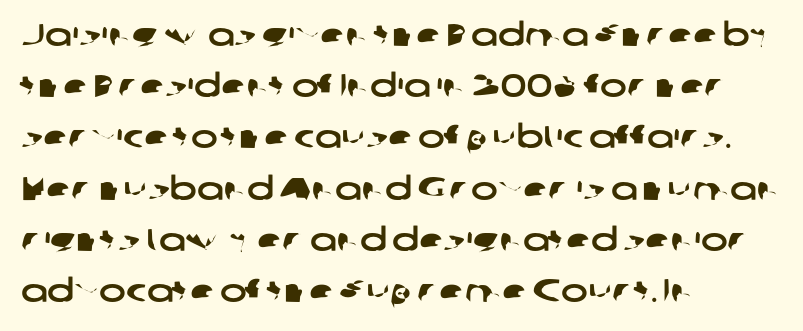
The face used here is a sans, in the tradition of grotesques and geometrics. A classic flush-left, rag-right setting is used for this passage. The passage shown is not underscored anywhere. This sample has the flowing, uneven cadence of proportional lettering. These lines sit exactly where default settings would place them. The line texture is even and compact thanks to regular tracking.
